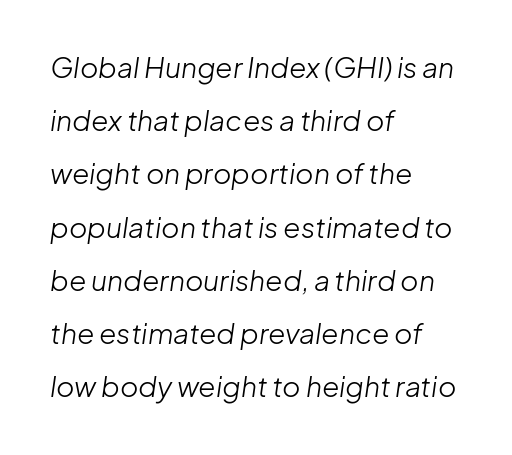
Every character sits at an angle, as italics do. The face used here is proportionally spaced, like ordinary book or web type. Here the glyphs are tracked normally, forming tight word shapes. The text block is weighted toward the left margin, trailing off unevenly rightward. Each stroke keeps to a modest, everyday thickness or less. The space beneath each line is pristine and unruled.
